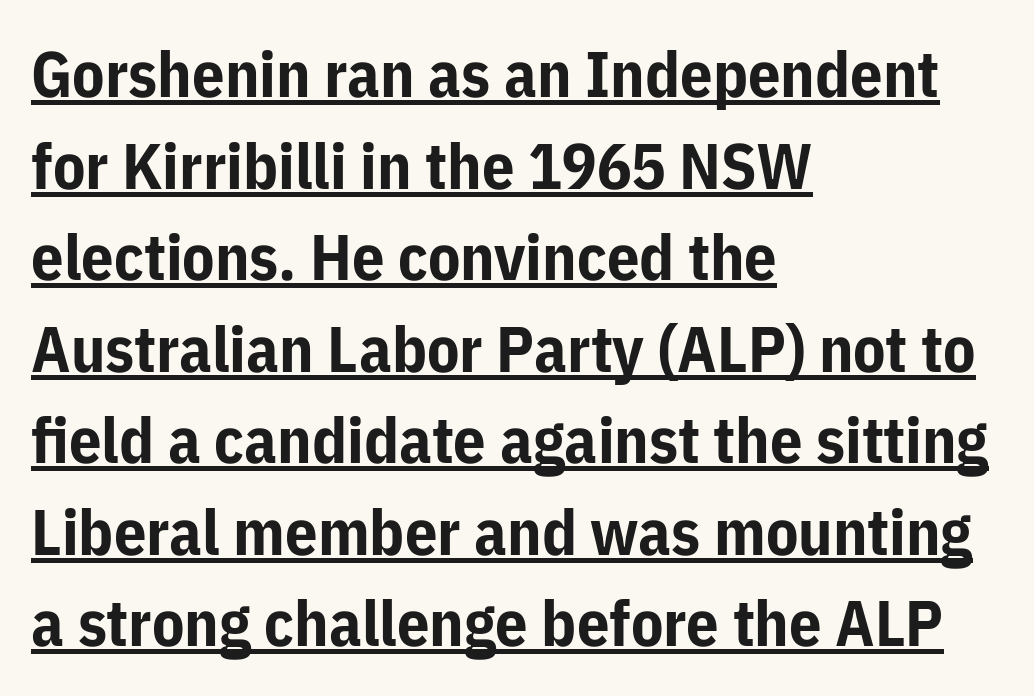
{"serif": "no", "italic": "no", "bold": "yes", "weight": "bold", "width": "normal", "stroke_contrast": "low", "x_height": "medium", "monospaced": "no", "underline": "yes", "align": "left", "line_spacing": "normal", "line_spacing_ratio": 1.43, "letter_spacing": "normal", "letter_spacing_em": 0.0, "glyph_px": 64}
